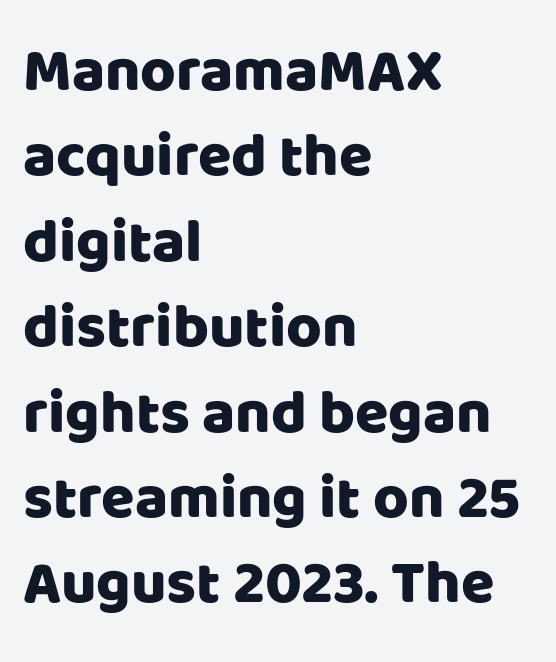
Q: Is the text italic (slanted)? A: No, it is upright.
Q: Is the typeface a serif or a sans-serif typeface? A: Sans-serif.
Q: Is the text underlined? A: No.
Q: How is the paragraph aligned? A: Left-aligned.
Q: Is the spacing between letters normal or unusually wide? A: Normal.
Q: Is the spacing between lines tight, normal or loose? A: Normal.
Q: Width (condensed, normal, or wide)? A: Normal.
Q: Stroke contrast? A: Low.
Q: x-height? A: Large.
Q: Monospaced? A: No.
